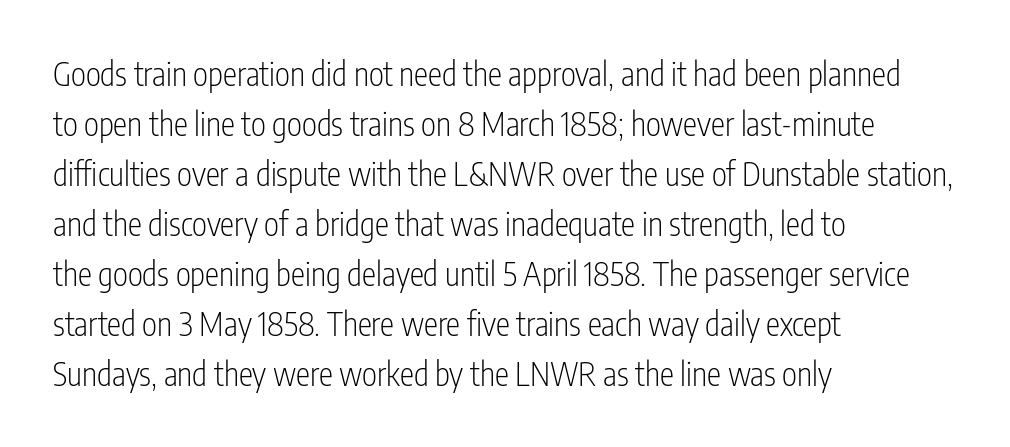
The image shows 32 px light, condensed sans-serif type, upright; set left-aligned, normal line spacing (1.56x), normal letter spacing, not underlined; low stroke contrast and a medium x-height.
